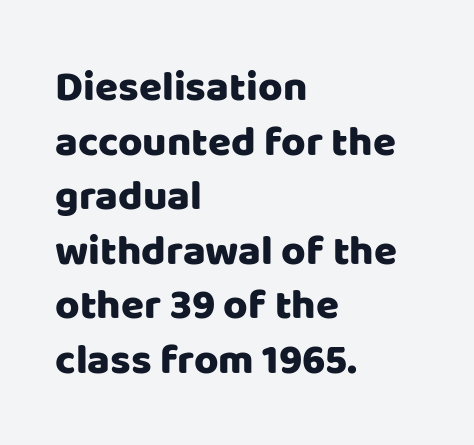
{"serif": "no", "italic": "no", "width": "normal", "stroke_contrast": "low", "x_height": "large", "monospaced": "no", "underline": "no", "align": "left", "line_spacing": "normal", "line_spacing_ratio": 1.3, "letter_spacing": "normal", "letter_spacing_em": 0.0, "glyph_px": 42}
